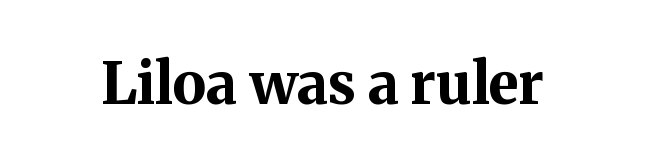
These lines were composed using upright roman letters. The passage shown is typeset with a serif family. These lines are rendered in a variable-pitch font. Caption: standard tracking, unaltered. Honestly, there is no underline to notice here at all.
